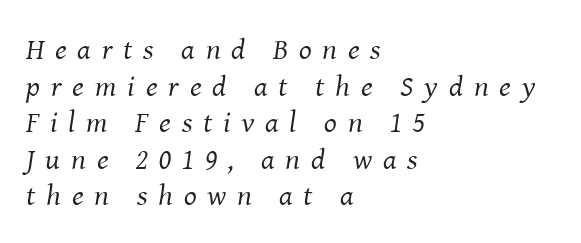
The image shows 30 px regular-weight serif type, italic (leaning right); set left-aligned, line spacing 1.22x, unusually wide letter spacing (+0.36 em), not underlined; medium stroke contrast and a medium x-height.
